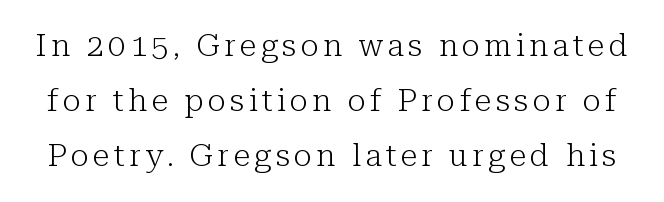
{"serif": "yes", "italic": "no", "bold": "no", "weight": "light", "width": "normal", "stroke_contrast": "low", "x_height": "medium", "monospaced": "no", "underline": "no", "line_spacing_ratio": 1.78, "glyph_px": 31}
